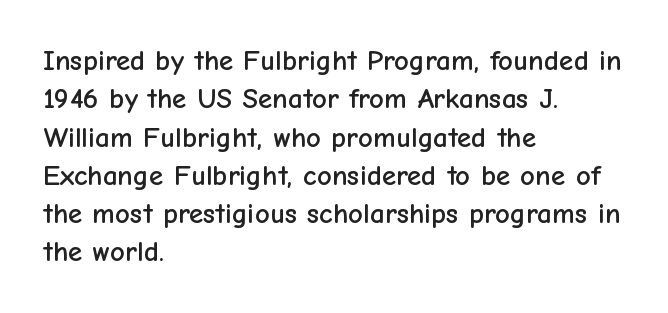
Baseline-to-baseline distance is the conventional proportion of letter height. This sample is left-justified, so line endings fall wherever the words run out. The face used here is proportionally spaced, like ordinary book or web type. Has an underline been added? It has not. In terms of letterform style, serifs are entirely absent. Style check: upright.
